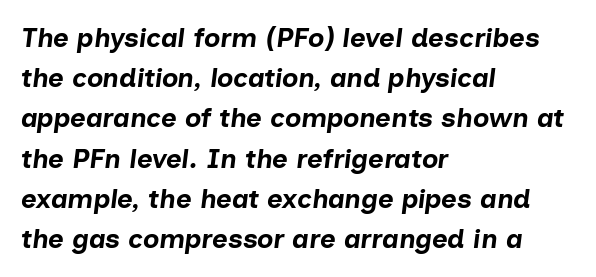
Q: Is the text bold? A: Yes.
Q: Is the text italic (slanted)? A: Yes, it leans right by about 7 degrees.
Q: Is the text underlined? A: No.
Q: How is the paragraph aligned? A: Left-aligned.
Q: Is the spacing between letters normal or unusually wide? A: Normal.
Q: Is the spacing between lines tight, normal or loose? A: Normal.
